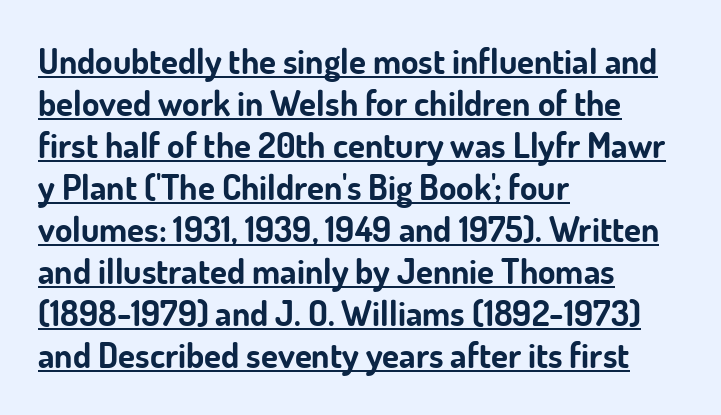
The image shows 35 px bold sans-serif type, upright; set left-aligned, line spacing 1.2x, normal letter spacing, underlined; low stroke contrast and a small x-height.
